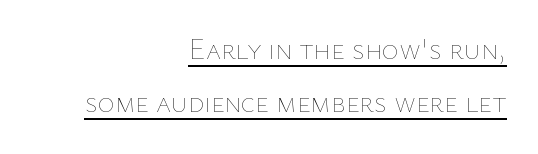
Q: Is the text bold? A: No.
Q: Is the text italic (slanted)? A: No, it is upright.
Q: Is the text underlined? A: Yes.
Q: How is the paragraph aligned? A: Right-aligned.
Q: Is the spacing between letters normal or unusually wide? A: Normal.
Q: Width (condensed, normal, or wide)? A: Normal.
Q: Stroke contrast? A: Low.
Q: x-height? A: Medium.
Q: Monospaced? A: No.
